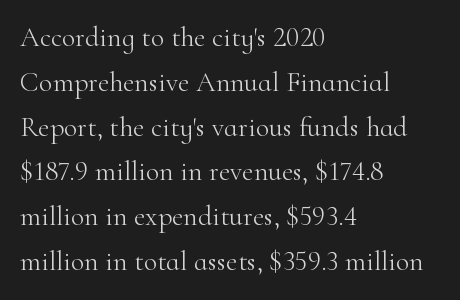
{"serif": "yes", "italic": "no", "bold": "no", "weight": "light", "width": "normal", "stroke_contrast": "high", "x_height": "small", "monospaced": "no", "underline": "no", "align": "left", "line_spacing": "normal", "line_spacing_ratio": 1.6, "letter_spacing": "normal", "letter_spacing_em": 0.0, "glyph_px": 28}
